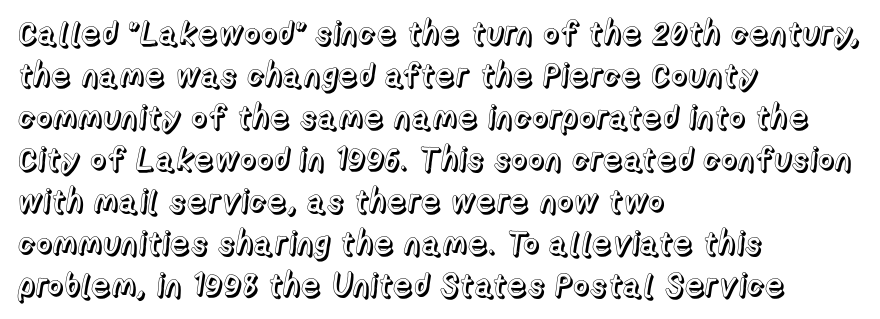
{"width": "normal", "x_height": "medium", "monospaced": "no", "underline": "no", "align": "left", "line_spacing": "normal", "line_spacing_ratio": 1.31, "letter_spacing": "normal", "letter_spacing_em": 0.0, "glyph_px": 32}
